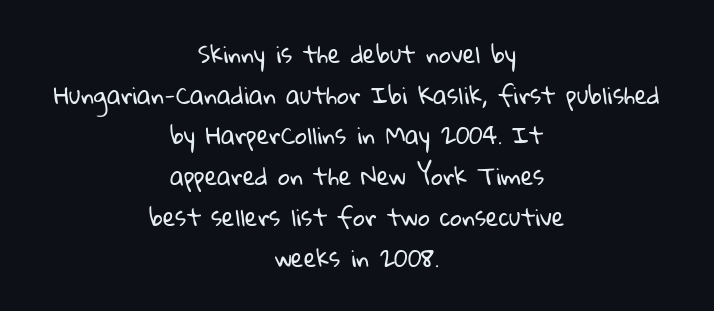
Q: Is the text bold? A: No.
Q: Is the text underlined? A: No.
Q: How is the paragraph aligned? A: Centered.
Q: Is the spacing between letters normal or unusually wide? A: Normal.
